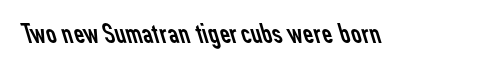
Q: Is the text bold? A: No.
Q: Is the typeface a serif or a sans-serif typeface? A: Sans-serif.
Q: Is the text underlined? A: No.
Q: Is the spacing between letters normal or unusually wide? A: Normal.
Q: Width (condensed, normal, or wide)? A: Normal.
Q: Stroke contrast? A: Low.
Q: x-height? A: Medium.
Q: Monospaced? A: No.
